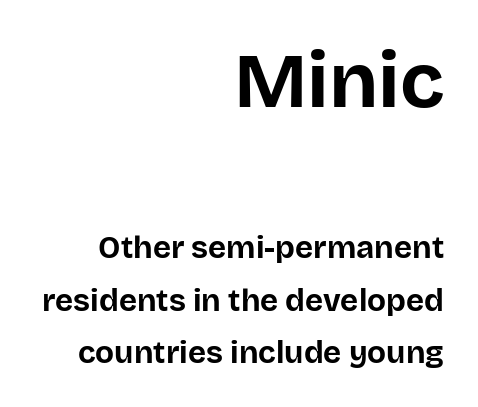
The image shows 78 px bold sans-serif type, upright; set right-aligned, normal line spacing (1.7x), normal letter spacing, not underlined; the first (top) block is 2.52x larger; low stroke contrast and a large x-height.
